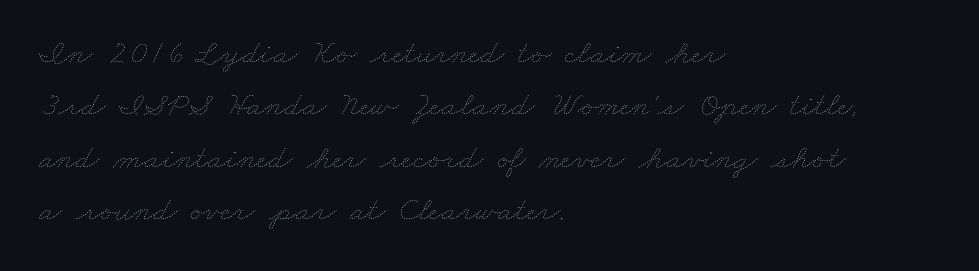
The rendering uses natural spacing where letterforms have individual widths. The gaps between neighbouring characters are ordinary and unremarkable. One glance says typical: line gaps are just what's usual. No word sits above an underline. Bold? No — there's no thickening of the strokes.
